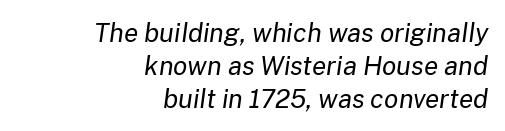
The space between consecutive lines is moderate. The gaps between neighbouring characters are ordinary and unremarkable. Does the copy run flush right? Yes — the right margin is perfectly even. The lettering tilts uniformly, giving the passage an italic look. Ink coverage per letter is moderate at most.
